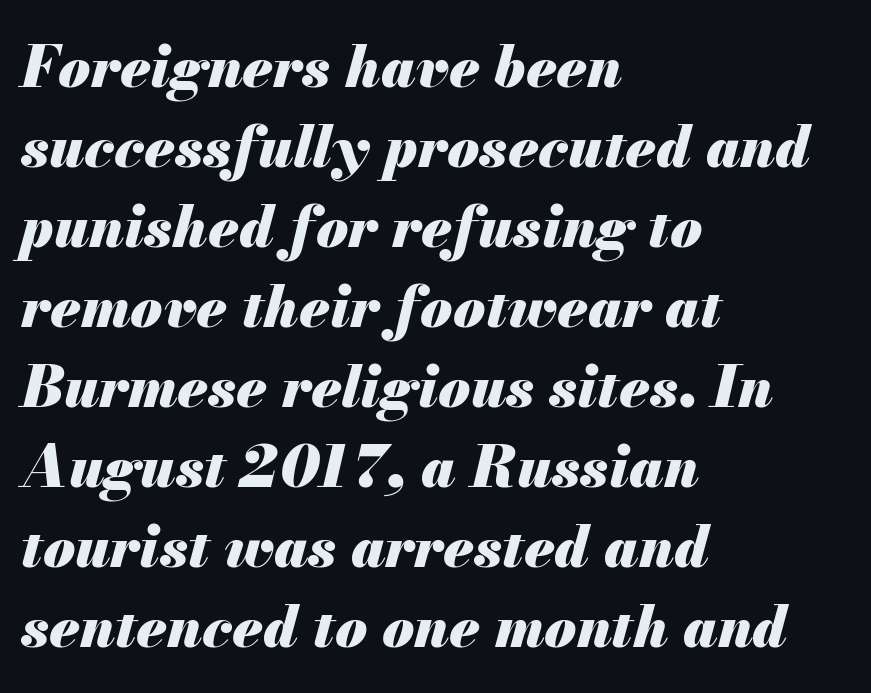
{"italic": "yes", "lean": "right", "slant_degrees": 13, "bold": "yes", "weight": "heavy", "width": "normal", "stroke_contrast": "medium", "x_height": "small", "monospaced": "no", "underline": "no", "align": "left", "line_spacing": "normal", "line_spacing_ratio": 1.38, "letter_spacing": "normal", "letter_spacing_em": 0.0, "glyph_px": 58}
